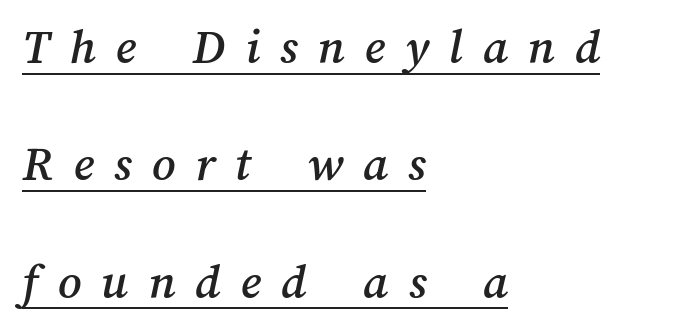
This is underlined copy, the kind a proofreader might mark for attention. Compared with typical paragraphs, the rows here are farther apart. Does the copy run flush right? No — it runs flush left. Does extra space separate the letters? Yes, quite a lot of it. The rendering uses natural spacing where letterforms have individual widths.
